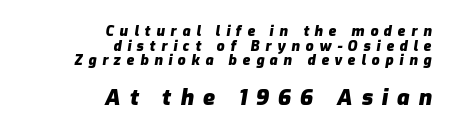
The image shows 22 px bold type, italic (leaning right); set right-aligned, tight line spacing (1.04x), unusually wide letter spacing (+0.41 em), not underlined; the second (bottom) block is 1.57x larger.
